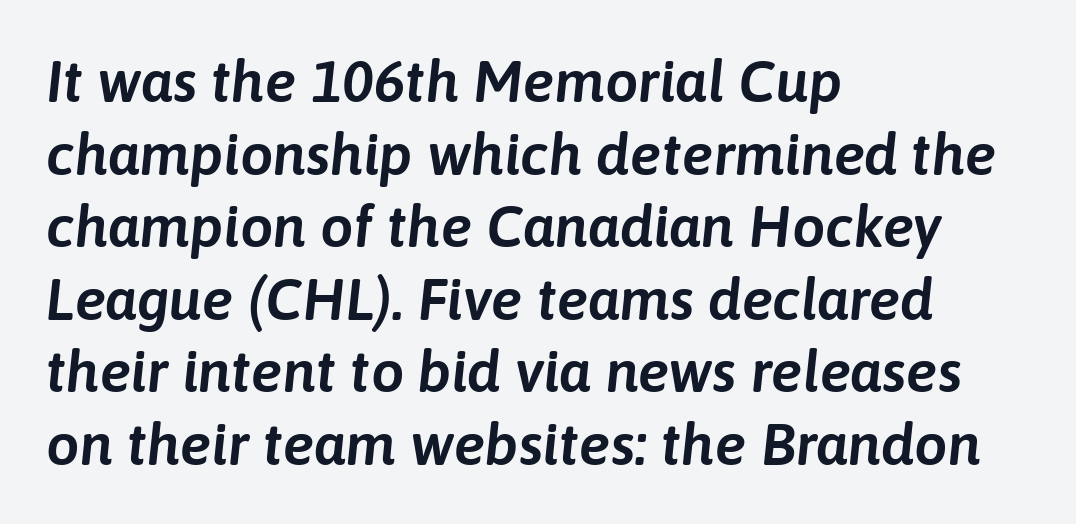
Q: Is the text italic (slanted)? A: Yes, it leans right by about 6 degrees.
Q: Is the text underlined? A: No.
Q: How is the paragraph aligned? A: Left-aligned.
Q: Is the spacing between letters normal or unusually wide? A: Normal.
Q: Width (condensed, normal, or wide)? A: Normal.
Q: Stroke contrast? A: Low.
Q: x-height? A: Medium.
Q: Monospaced? A: No.
